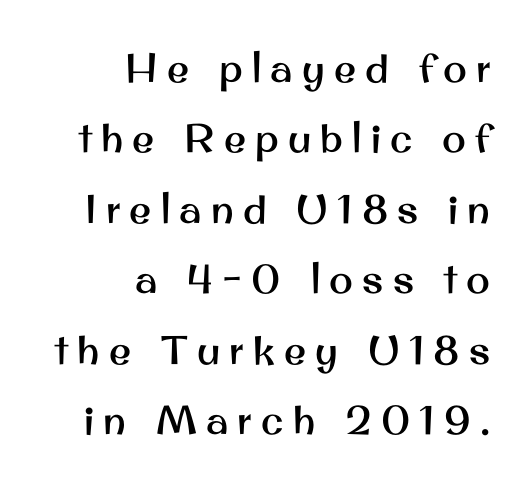
Q: Is the text italic (slanted)? A: No, it is upright.
Q: Is the typeface a serif or a sans-serif typeface? A: Sans-serif.
Q: Is the text underlined? A: No.
Q: How is the paragraph aligned? A: Right-aligned.
Q: Is the spacing between letters normal or unusually wide? A: Unusually wide.
Q: Width (condensed, normal, or wide)? A: Normal.
Q: Stroke contrast? A: Medium.
Q: x-height? A: Small.
Q: Monospaced? A: No.
